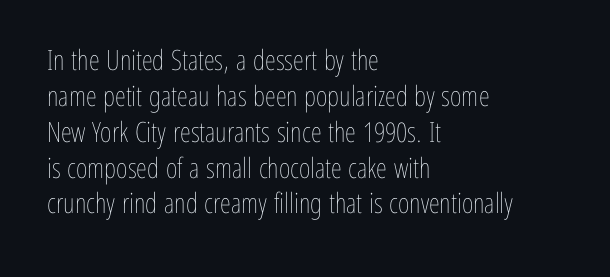
Q: Is the text bold? A: No.
Q: Is the text italic (slanted)? A: No, it is upright.
Q: Is the text underlined? A: No.
Q: How is the paragraph aligned? A: Left-aligned.
Q: Is the spacing between letters normal or unusually wide? A: Normal.
Q: Is the spacing between lines tight, normal or loose? A: Normal.
Q: Width (condensed, normal, or wide)? A: Condensed.
Q: Stroke contrast? A: Low.
Q: x-height? A: Medium.
Q: Monospaced? A: No.
